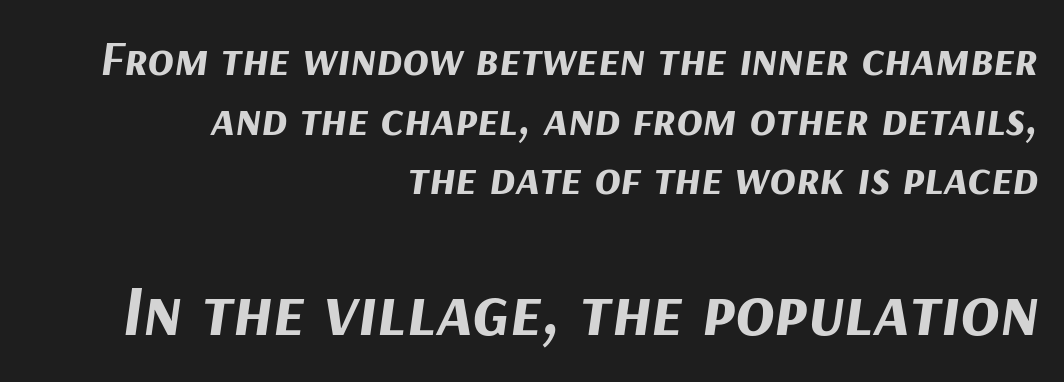
Q: Is the text bold? A: Yes.
Q: Is the text italic (slanted)? A: Yes, it leans right by about 9 degrees.
Q: Is the text underlined? A: No.
Q: How is the paragraph aligned? A: Right-aligned.
Q: Is the spacing between letters normal or unusually wide? A: Normal.
Q: Which block of text is set in a larger size, the first (top) or the second (bottom)? A: The second (bottom) one.
Q: Width (condensed, normal, or wide)? A: Normal.
Q: Stroke contrast? A: Medium.
Q: x-height? A: Medium.
Q: Monospaced? A: No.
